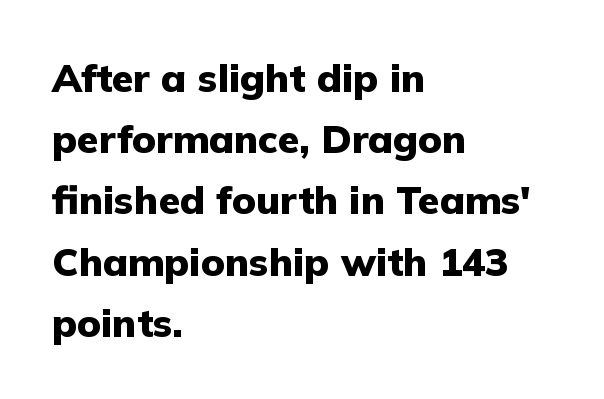
These lines were composed using upright roman letters. The compositor pushed each line to the left boundary. The typeface chosen for these lines omits serifs. Regarding leading, the lines here are spaced in the standard way. Quick note: underline off.
